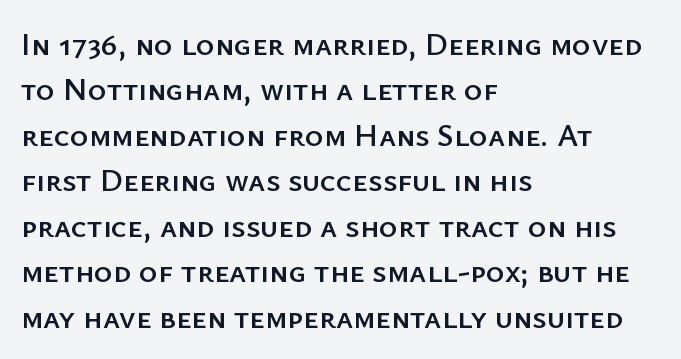
Q: Is the text italic (slanted)? A: No, it is upright.
Q: Is the typeface a serif or a sans-serif typeface? A: Sans-serif.
Q: Is the text underlined? A: No.
Q: How is the paragraph aligned? A: Left-aligned.
Q: Is the spacing between letters normal or unusually wide? A: Normal.
Q: Is the spacing between lines tight, normal or loose? A: Normal.
Q: Width (condensed, normal, or wide)? A: Normal.
Q: Stroke contrast? A: Low.
Q: x-height? A: Medium.
Q: Monospaced? A: No.
